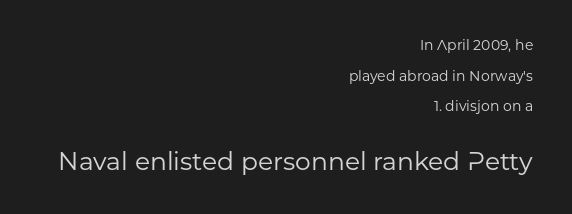
Q: Is the text bold? A: No.
Q: Is the text italic (slanted)? A: No, it is upright.
Q: Is the text underlined? A: No.
Q: How is the paragraph aligned? A: Right-aligned.
Q: Is the spacing between letters normal or unusually wide? A: Normal.
Q: Is the spacing between lines tight, normal or loose? A: Loose.
Q: Which block of text is set in a larger size, the first (top) or the second (bottom)? A: The second (bottom) one.
